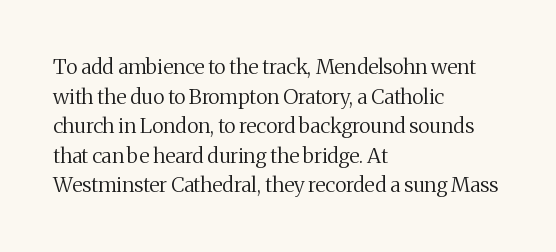
{"italic": "no", "bold": "no", "underline": "no", "align": "left", "line_spacing": "normal", "line_spacing_ratio": 1.41, "letter_spacing": "normal", "letter_spacing_em": 0.0, "glyph_px": 21}
